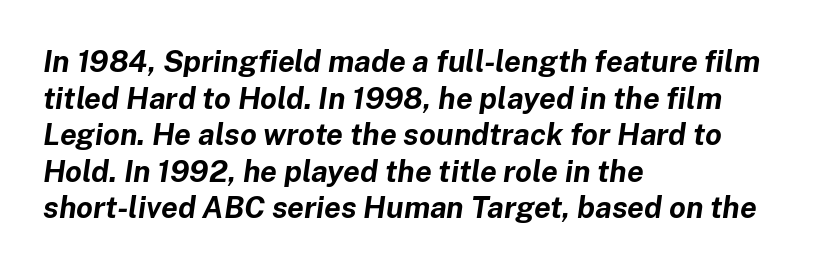
Q: Is the text bold? A: Yes.
Q: Is the text italic (slanted)? A: Yes, it leans right by about 8 degrees.
Q: Is the text underlined? A: No.
Q: How is the paragraph aligned? A: Left-aligned.
Q: Is the spacing between letters normal or unusually wide? A: Normal.
Q: Width (condensed, normal, or wide)? A: Normal.
Q: Stroke contrast? A: Low.
Q: x-height? A: Medium.
Q: Monospaced? A: No.
